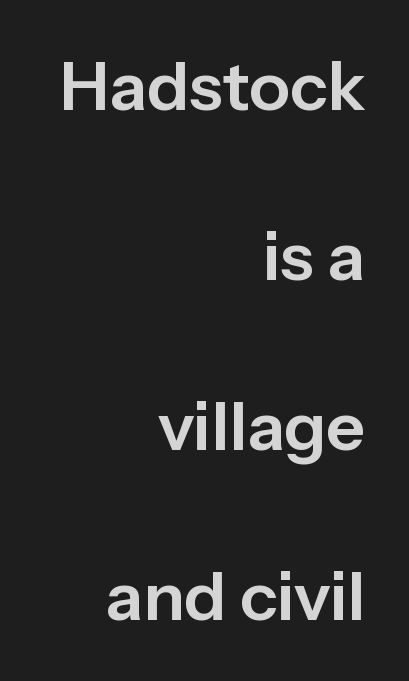
{"serif": "no", "italic": "no", "width": "normal", "stroke_contrast": "low", "x_height": "medium", "monospaced": "no", "underline": "no", "align": "right", "line_spacing": "loose", "line_spacing_ratio": 2.5, "letter_spacing": "normal", "letter_spacing_em": 0.0, "glyph_px": 68}
